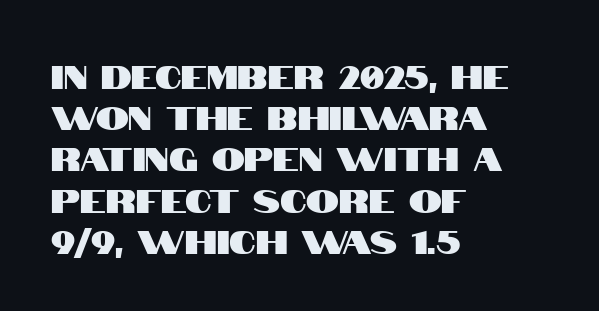
Q: Is the text italic (slanted)? A: No, it is upright.
Q: Is the typeface a serif or a sans-serif typeface? A: Sans-serif.
Q: Is the text underlined? A: No.
Q: How is the paragraph aligned? A: Left-aligned.
Q: Is the spacing between letters normal or unusually wide? A: Normal.
Q: Is the spacing between lines tight, normal or loose? A: Normal.
Q: Width (condensed, normal, or wide)? A: Condensed.
Q: Stroke contrast? A: High.
Q: x-height? A: Large.
Q: Monospaced? A: No.
